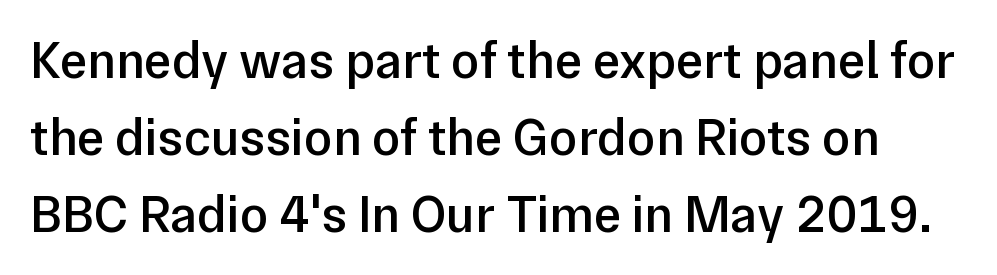
The image shows 52 px semibold sans-serif type, upright; set normal line spacing (1.48x), normal letter spacing, not underlined; low stroke contrast and a medium x-height.
